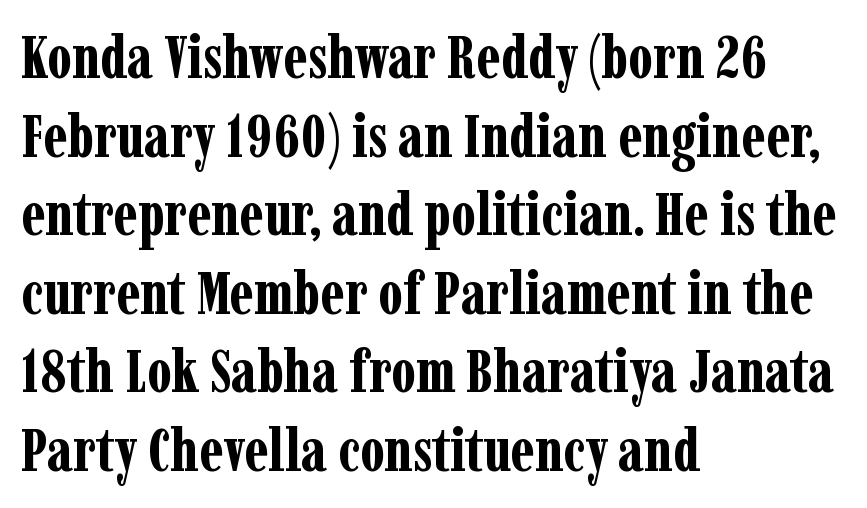
The image shows 60 px bold, condensed serif type, upright; set left-aligned, normal line spacing (1.31x), normal letter spacing, not underlined; low stroke contrast and a medium x-height.
